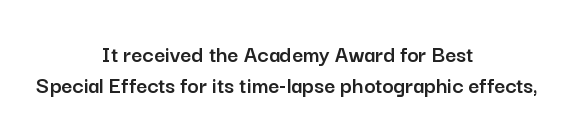
{"italic": "no", "underline": "no", "align": "center", "line_spacing": "normal", "line_spacing_ratio": 1.29, "letter_spacing": "normal", "letter_spacing_em": 0.0, "glyph_px": 24}
